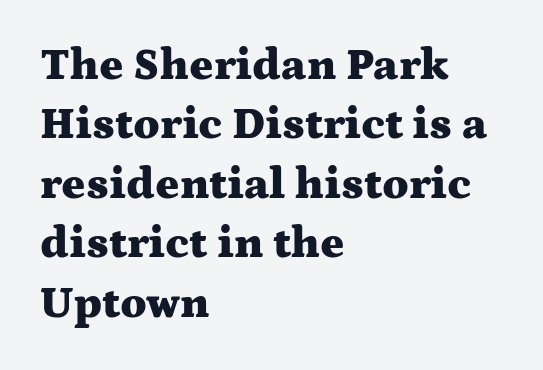
Q: Is the text bold? A: Yes.
Q: Is the text italic (slanted)? A: No, it is upright.
Q: Is the typeface a serif or a sans-serif typeface? A: Serif.
Q: Is the text underlined? A: No.
Q: How is the paragraph aligned? A: Left-aligned.
Q: Is the spacing between letters normal or unusually wide? A: Normal.
Q: Is the spacing between lines tight, normal or loose? A: Normal.
Q: Width (condensed, normal, or wide)? A: Wide.
Q: Stroke contrast? A: Medium.
Q: x-height? A: Medium.
Q: Monospaced? A: No.
